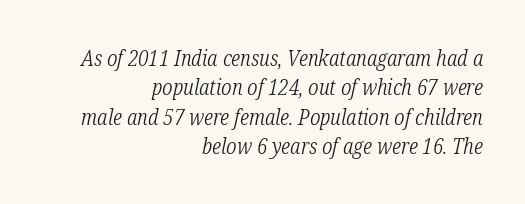
The rendering keeps characters at their native spacing. Tall strokes in this sample are angled rather than plumb. Unmarked baselines from the first word to the last. Quick note: interline space is typical. The ragged edge is on the left, which tells us the setting is flush right. Ink coverage per letter is moderate at most.
